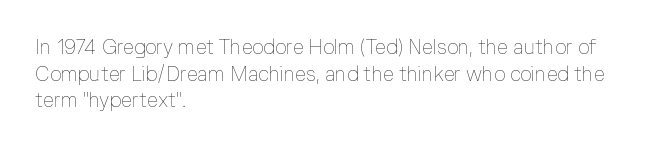
The image shows 20 px text type, upright; set left-aligned, normal line spacing (1.33x), normal letter spacing, not underlined.
